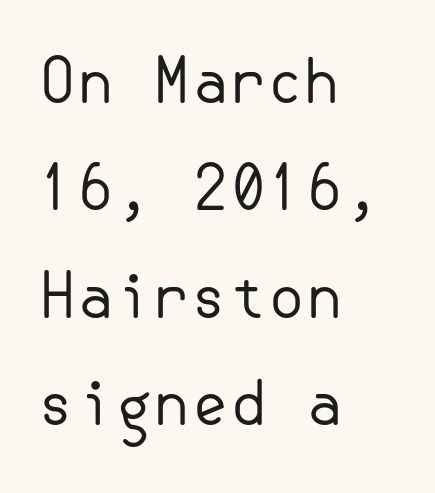
{"serif": "no", "italic": "no", "bold": "no", "weight": "regular", "width": "normal", "stroke_contrast": "low", "x_height": "small", "underline": "no", "align": "left", "line_spacing_ratio": 1.76, "letter_spacing": "normal", "letter_spacing_em": 0.0, "glyph_px": 61}
